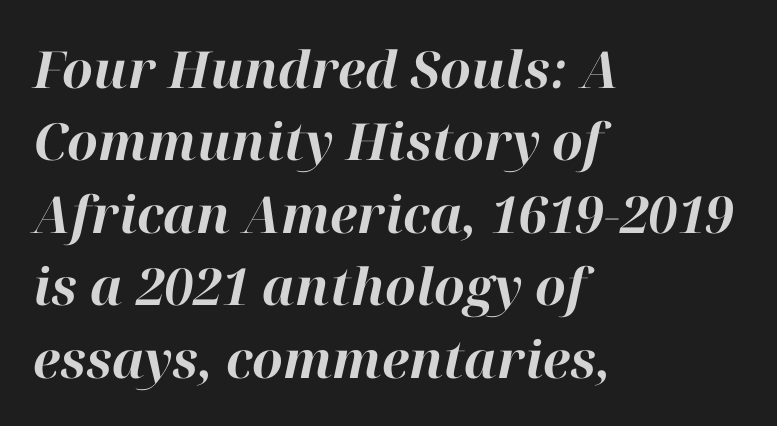
As a designer I'd log this as weight 700, bold. The passage shown is not underscored anywhere. All the whitespace from short lines collects on the right. Here the designer chose a conventional face with non-uniform glyph widths. The font's italic variant was chosen for this text.
